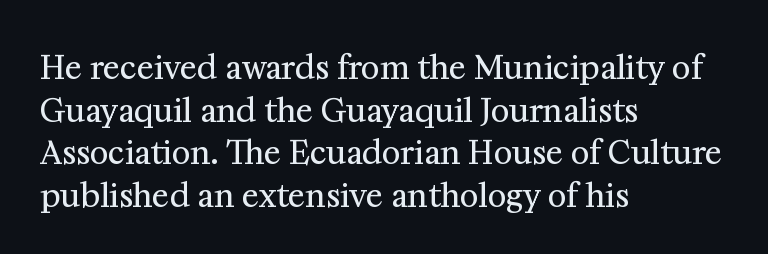
Q: Is the text bold? A: No.
Q: Is the text italic (slanted)? A: No, it is upright.
Q: Is the typeface a serif or a sans-serif typeface? A: Serif.
Q: Is the text underlined? A: No.
Q: How is the paragraph aligned? A: Left-aligned.
Q: Is the spacing between letters normal or unusually wide? A: Normal.
Q: Is the spacing between lines tight, normal or loose? A: Normal.
Q: Width (condensed, normal, or wide)? A: Normal.
Q: Stroke contrast? A: Medium.
Q: x-height? A: Medium.
Q: Monospaced? A: No.
